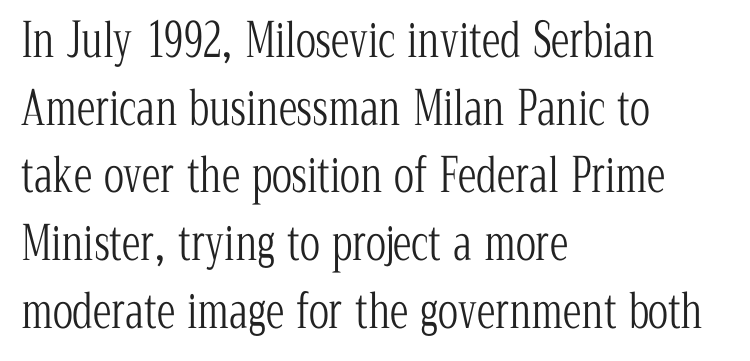
Alignment: flush left. Character widths vary here, with narrow letters taking less room than wide ones. Tracking here is standard; glyphs follow each other at the usual distance. This sample keeps an unexceptional amount of space between lines.
